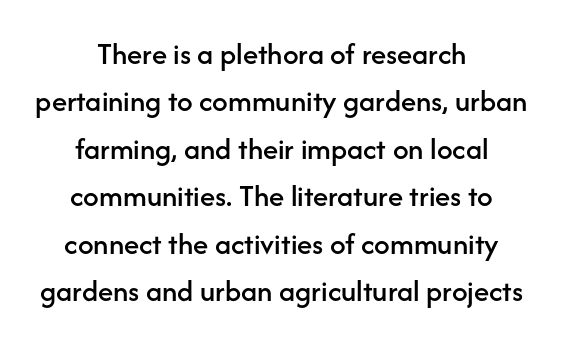
{"serif": "no", "italic": "no", "width": "normal", "stroke_contrast": "low", "x_height": "medium", "monospaced": "no", "underline": "no", "align": "center", "line_spacing": "normal", "line_spacing_ratio": 1.53, "letter_spacing": "normal", "letter_spacing_em": 0.0, "glyph_px": 31}
